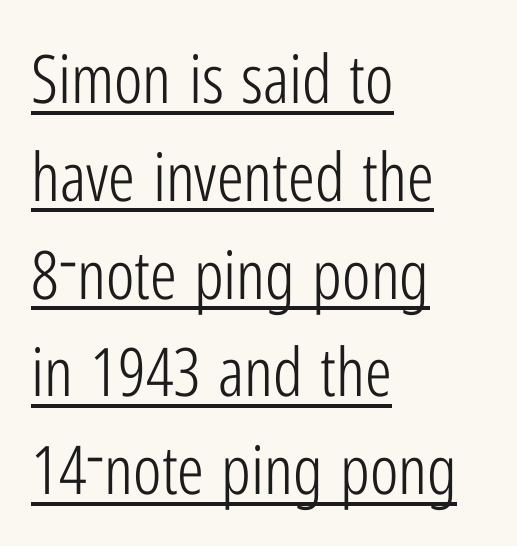
Q: Is the text bold? A: No.
Q: Is the text italic (slanted)? A: No, it is upright.
Q: Is the typeface a serif or a sans-serif typeface? A: Sans-serif.
Q: Is the text underlined? A: Yes.
Q: How is the paragraph aligned? A: Left-aligned.
Q: Is the spacing between letters normal or unusually wide? A: Normal.
Q: Is the spacing between lines tight, normal or loose? A: Normal.
Q: Width (condensed, normal, or wide)? A: Condensed.
Q: Stroke contrast? A: Low.
Q: x-height? A: Medium.
Q: Monospaced? A: No.
